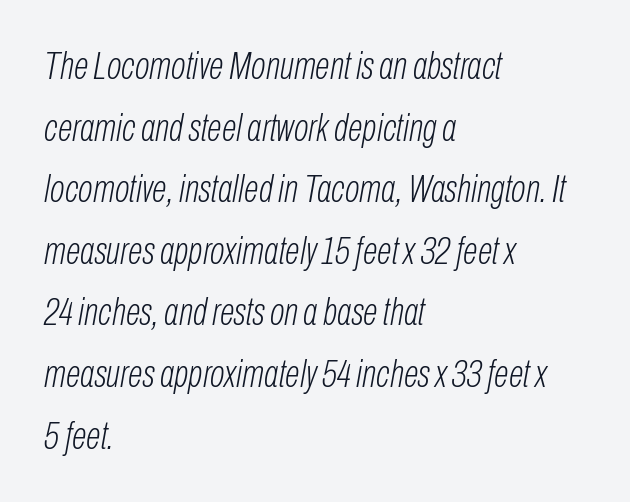
The letterforms sit shoulder to shoulder at normal distance. The strip under each line holds only bare page. The rows are spaced the way most documents space them. Italic? Definitely — the glyphs are oblique.
